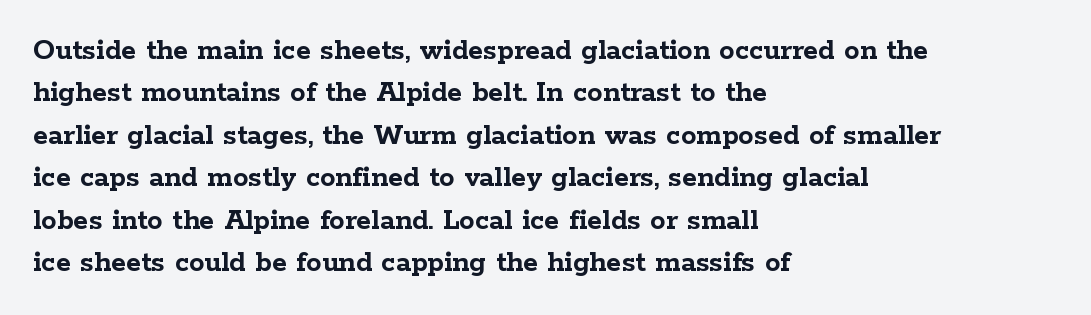
{"serif": "yes", "italic": "no", "bold": "yes", "weight": "semibold", "width": "wide", "stroke_contrast": "low", "x_height": "medium", "monospaced": "no", "underline": "no", "align": "left", "line_spacing": "normal", "line_spacing_ratio": 1.37, "letter_spacing": "normal", "letter_spacing_em": 0.0, "glyph_px": 31}
